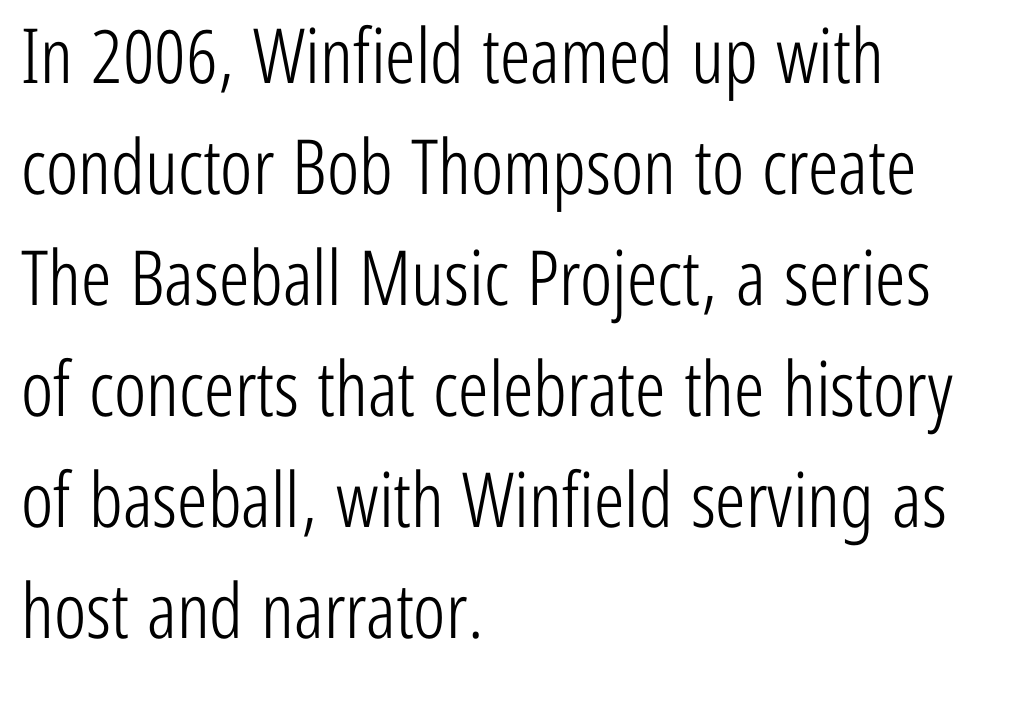
Typeset ragged right — the left edge is the straight one. On a weight scale, this lands at 450 or below. Line spacing here is normal. Nobody touched the tracking dial on this one. Font category for this specimen: sans-serif. Ascenders rise straight up at ninety degrees.
